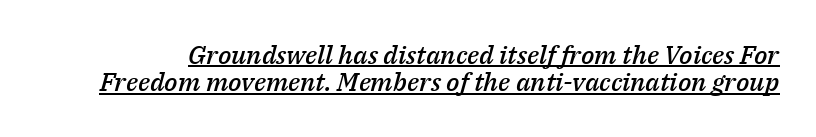
Q: Is the text bold? A: Semi-bold.
Q: Is the text italic (slanted)? A: Yes, it leans right by about 14 degrees.
Q: Is the text underlined? A: Yes.
Q: Is the spacing between letters normal or unusually wide? A: Normal.
Q: Is the spacing between lines tight, normal or loose? A: Tight.
